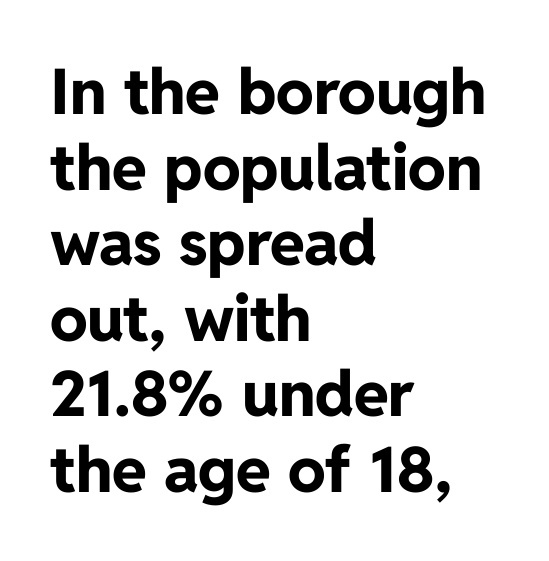
Layout note: lines flush left. The face used here is rendered with its standard letterfit. This sample has the flowing, uneven cadence of proportional lettering. Check under the words: just untouched page. Does the lettering tilt? It doesn't — this is upright. The passage shown is emphatically bold.
